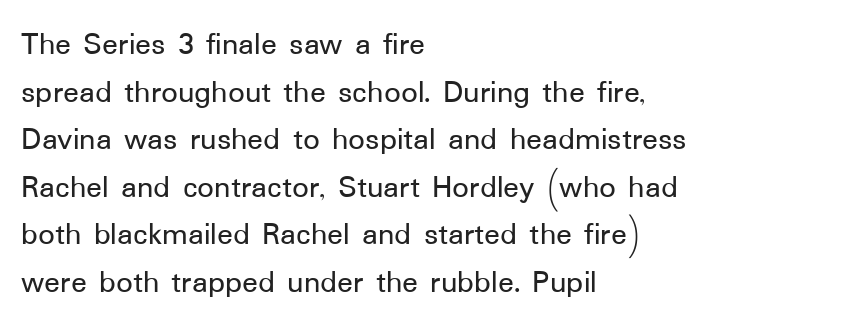
Leading: standard. Line beginnings align vertically; line endings do not. Spacing verdict: proportional, widths tailored to each character. It's the straight-up-and-down kind of type.
